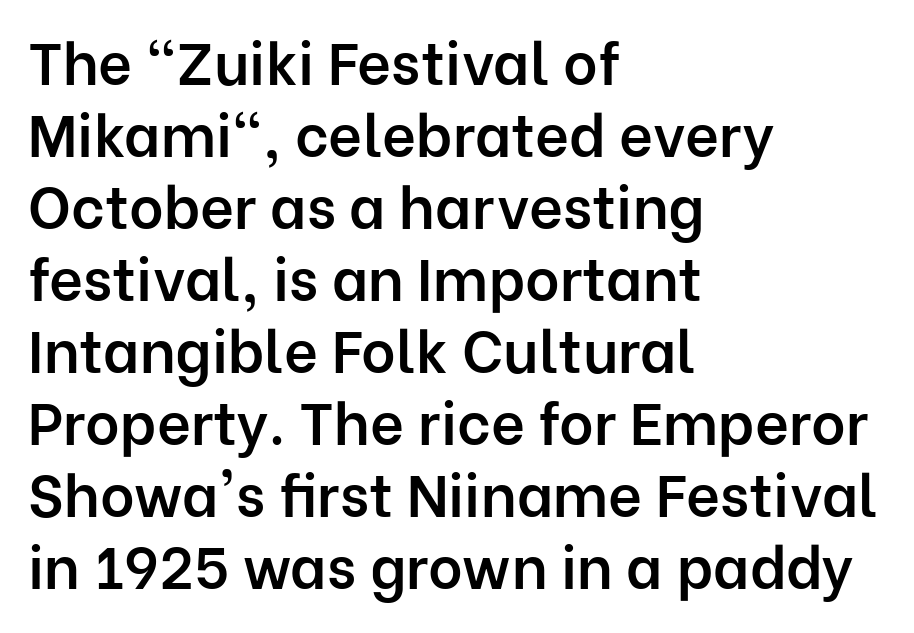
The image shows 59 px semibold sans-serif type, upright; set left-aligned, line spacing 1.22x, normal letter spacing, not underlined; low stroke contrast and a medium x-height.
